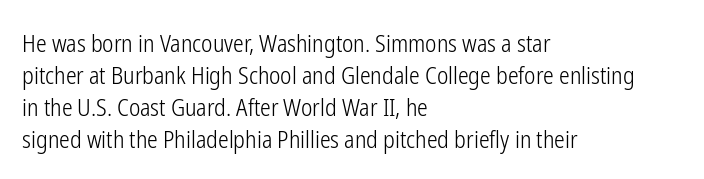
A bare baseline throughout the passage. Does the lettering tilt? It doesn't — this is upright. Leftover space on each line is placed entirely after the last word. Regarding leading, the lines here are spaced in the standard way. Inter-character spacing is left at the font's built-in metrics. Compared with a typical body face, this is equally light or lighter still.
